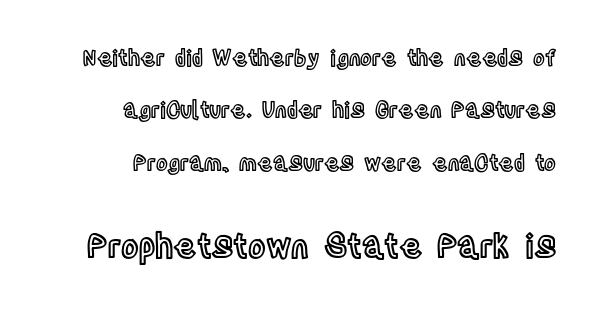
This sample uses plain, unmodified letter spacing. The block sitting lower on the canvas is the one with enlarged characters. Every stem runs plumb, perpendicular to the baseline. Here the designer chose a conventional face with non-uniform glyph widths. Rows of type keep a wide berth in the vertical direction. The area under the type is left untouched.
